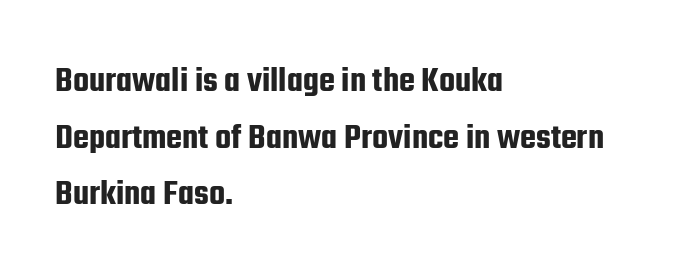
Q: Is the text italic (slanted)? A: No, it is upright.
Q: Is the typeface a serif or a sans-serif typeface? A: Sans-serif.
Q: Is the text underlined? A: No.
Q: How is the paragraph aligned? A: Left-aligned.
Q: Is the spacing between letters normal or unusually wide? A: Normal.
Q: Is the spacing between lines tight, normal or loose? A: Normal.
Q: Width (condensed, normal, or wide)? A: Condensed.
Q: Stroke contrast? A: Low.
Q: x-height? A: Medium.
Q: Monospaced? A: No.
